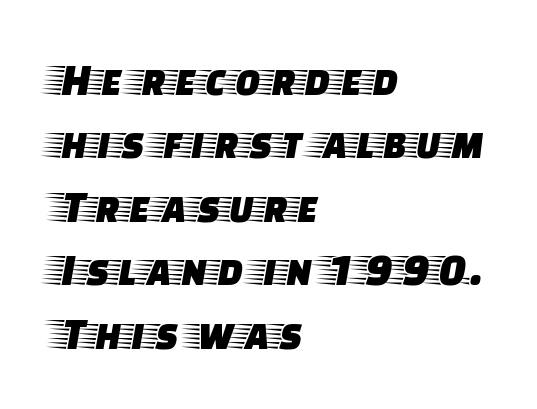
{"serif": "yes", "width": "wide", "stroke_contrast": "low", "x_height": "large", "monospaced": "no", "underline": "no", "align": "left", "line_spacing": "normal", "line_spacing_ratio": 1.35, "letter_spacing": "normal", "letter_spacing_em": 0.0, "glyph_px": 47}
